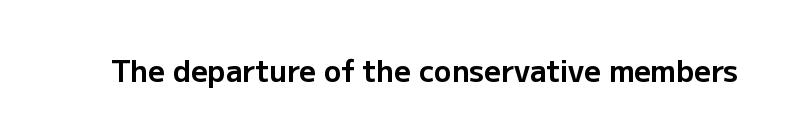
{"serif": "no", "italic": "no", "bold": "yes", "weight": "bold", "width": "normal", "stroke_contrast": "low", "x_height": "medium", "monospaced": "no", "underline": "no", "letter_spacing": "normal", "letter_spacing_em": 0.0, "glyph_px": 29}
